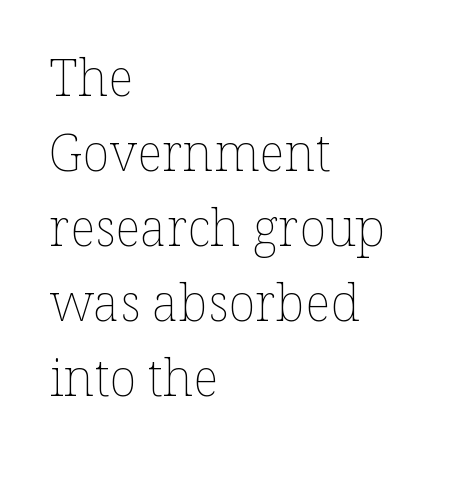
{"italic": "no", "bold": "no", "weight": "thin", "width": "normal", "stroke_contrast": "low", "x_height": "medium", "monospaced": "no", "underline": "no", "align": "left", "line_spacing": "normal", "line_spacing_ratio": 1.47, "letter_spacing": "normal", "letter_spacing_em": 0.0, "glyph_px": 51}
